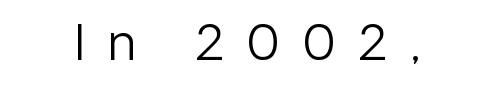
The image shows 49 px light sans-serif type, upright; set unusually wide letter spacing (+0.46 em), not underlined; low stroke contrast and a medium x-height.
